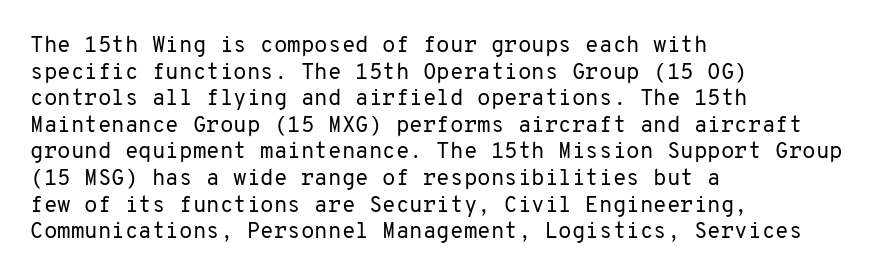
The image shows 22 px text type, upright; set left-aligned, line spacing 1.21x, normal letter spacing, not underlined.
